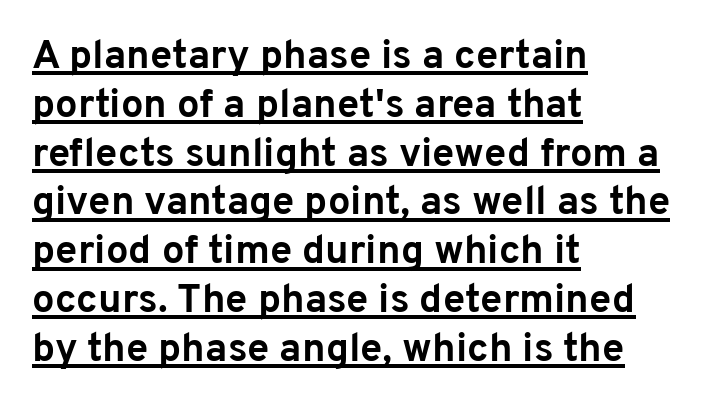
Think of a printed novel: that variable character pitch is what you see here. A continuous stroke trails under the words, as in a hyperlink. This sample is left-justified, so line endings fall wherever the words run out. The font is running at its bold setting.
